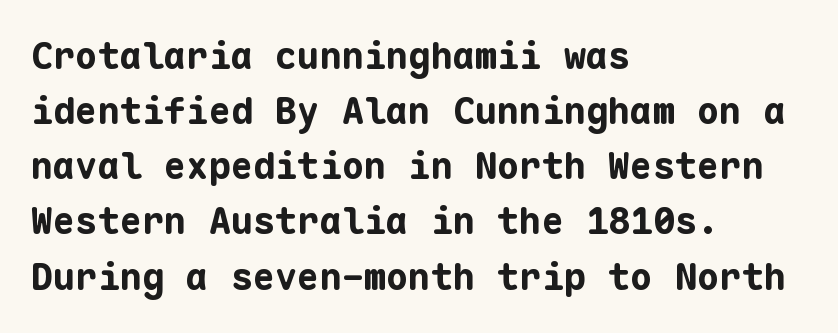
The image shows 37 px bold sans-serif type, upright, monospaced; set left-aligned, normal line spacing (1.49x), normal letter spacing, not underlined; low stroke contrast and a medium x-height.
